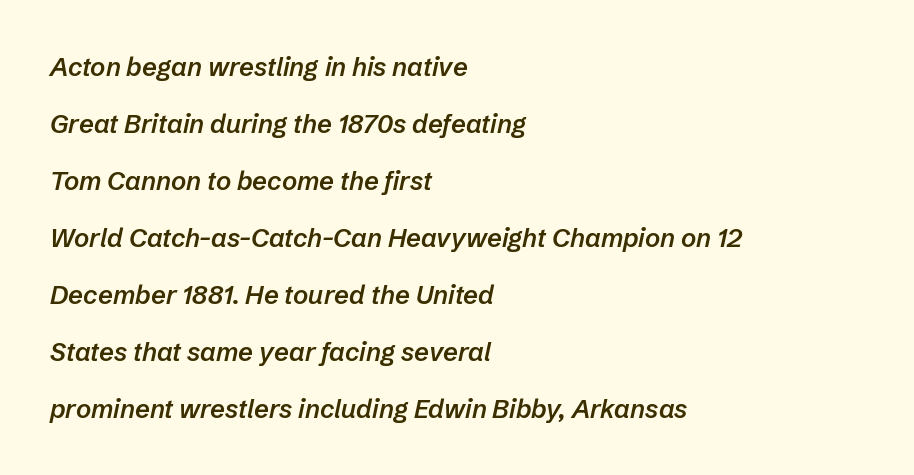
Bold? Not quite — semibold, heavier than regular but stopping short. Designer's note — italics engaged. Horizontal alignment here is leftward, the default for most running prose. Honestly, the letter spacing is just normal — you wouldn't notice it. Summary of vertical rhythm: relaxed, with wide interline spacing. The space beneath each line is pristine and unruled.
